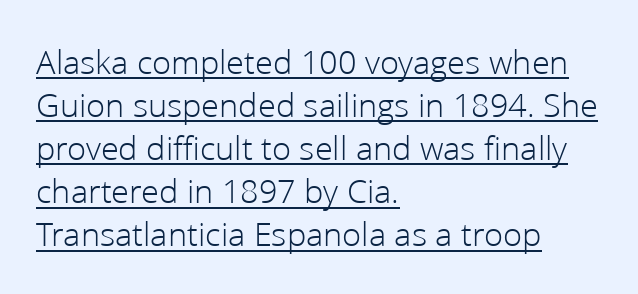
Q: Is the text bold? A: No.
Q: Is the text italic (slanted)? A: No, it is upright.
Q: Is the typeface a serif or a sans-serif typeface? A: Sans-serif.
Q: Is the text underlined? A: Yes.
Q: How is the paragraph aligned? A: Left-aligned.
Q: Is the spacing between letters normal or unusually wide? A: Normal.
Q: Width (condensed, normal, or wide)? A: Normal.
Q: Stroke contrast? A: Low.
Q: x-height? A: Medium.
Q: Monospaced? A: No.
